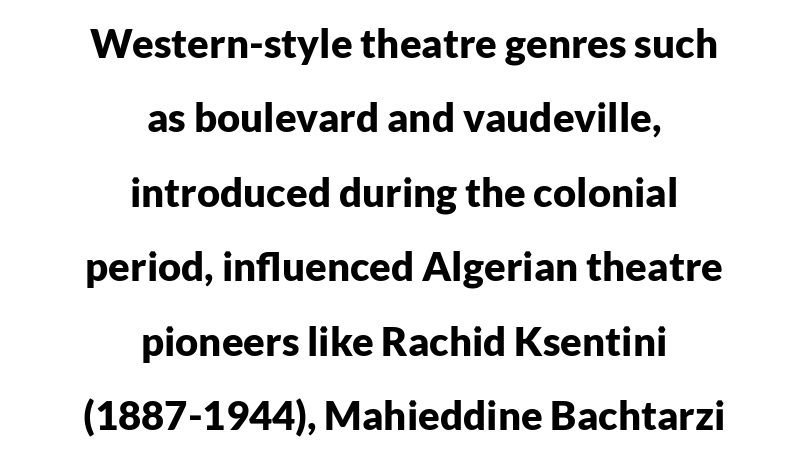
{"serif": "no", "italic": "no", "bold": "yes", "weight": "bold", "width": "normal", "stroke_contrast": "low", "x_height": "medium", "monospaced": "no", "underline": "no", "align": "center", "line_spacing_ratio": 1.86, "letter_spacing": "normal", "letter_spacing_em": 0.0, "glyph_px": 40}
